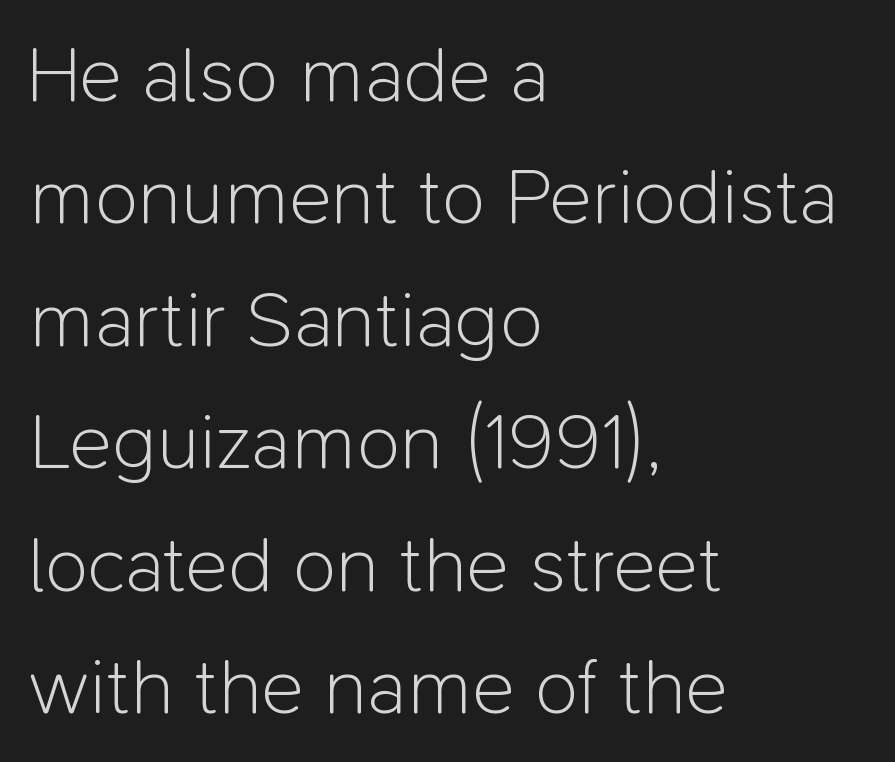
{"serif": "no", "italic": "no", "bold": "no", "weight": "light", "width": "normal", "stroke_contrast": "low", "x_height": "medium", "monospaced": "no", "underline": "no", "align": "left", "line_spacing": "normal", "line_spacing_ratio": 1.53, "letter_spacing": "normal", "letter_spacing_em": 0.0, "glyph_px": 80}
